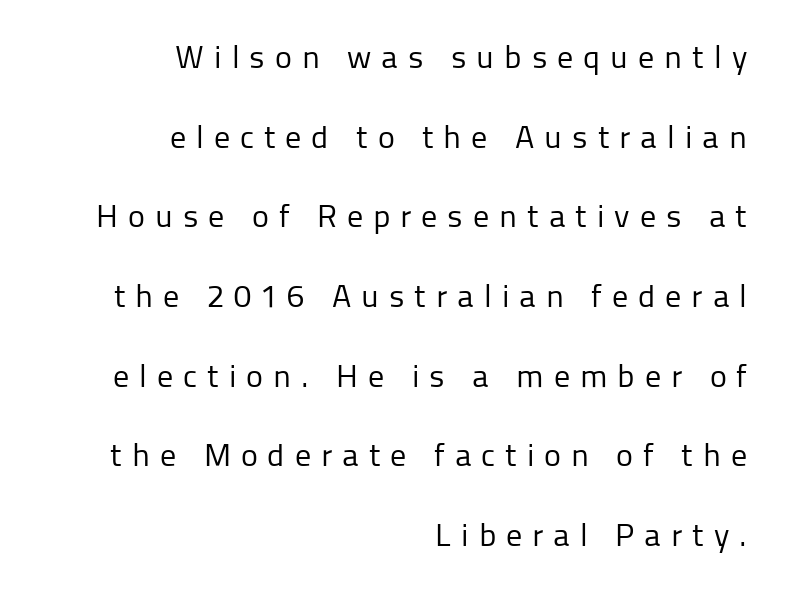
{"serif": "no", "italic": "no", "bold": "no", "weight": "regular", "width": "normal", "stroke_contrast": "low", "x_height": "medium", "monospaced": "no", "underline": "no", "align": "right", "line_spacing": "loose", "line_spacing_ratio": 2.49, "letter_spacing": "wide", "letter_spacing_em": 0.31, "glyph_px": 32}
